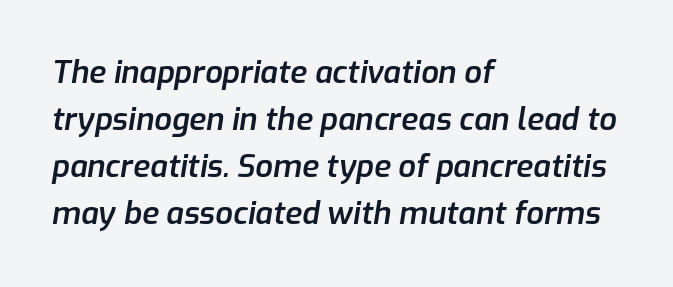
Leftover space on each line is placed entirely after the last word. Letters rest on an invisible, unmarked baseline. A typesetter would call this proportional, since set widths differ per character. Default kerning and tracking; the words read as compact shapes.
